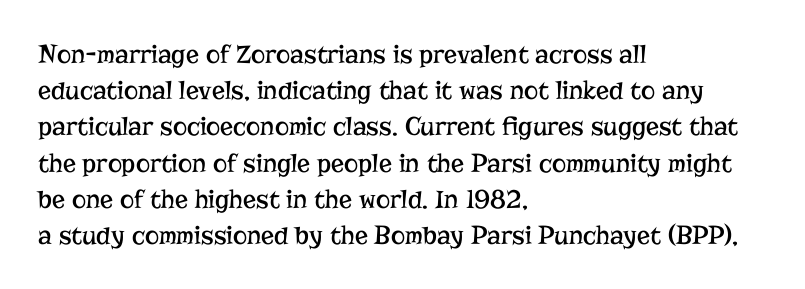
The image shows 27 px text type, upright; set left-aligned, normal line spacing (1.34x), normal letter spacing, not underlined.
